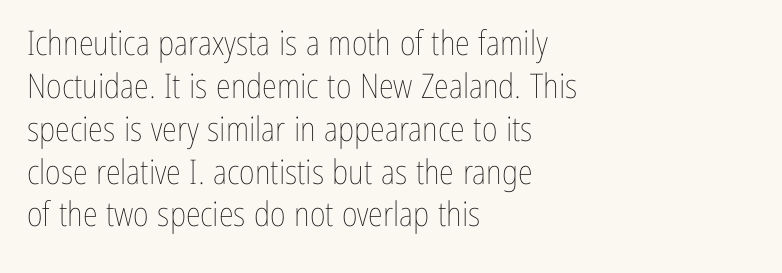
The image shows 34 px thin, condensed type, upright; set left-aligned, normal line spacing (1.26x), normal letter spacing, not underlined; low stroke contrast and a medium x-height.
